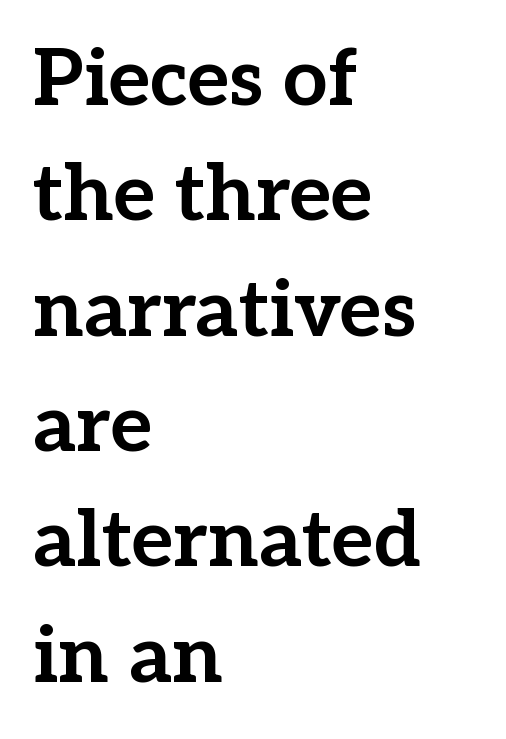
The image shows 79 px bold serif type, upright; set left-aligned, normal line spacing (1.46x), normal letter spacing, not underlined; low stroke contrast and a medium x-height.
